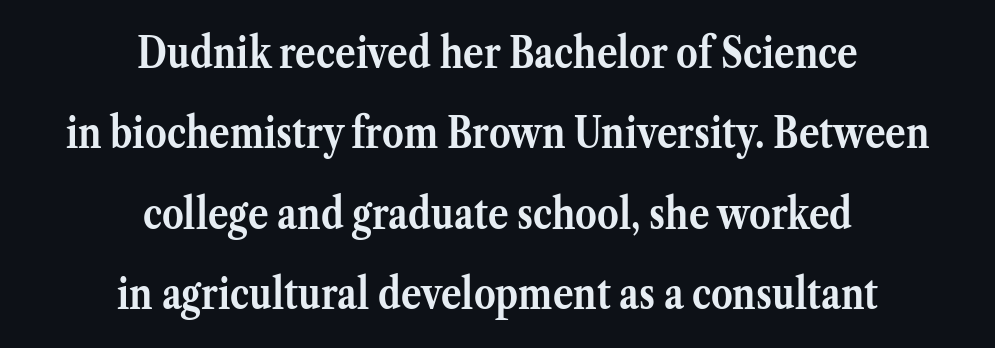
The image shows 43 px semibold serif type, upright; set centered, line spacing 1.87x, normal letter spacing, not underlined; medium stroke contrast and a medium x-height.
